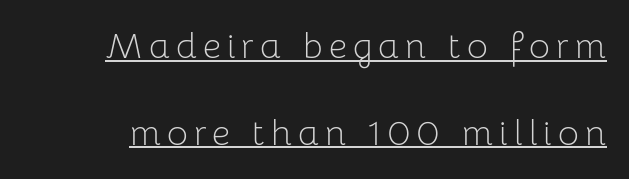
{"serif": "no", "italic": "no", "bold": "no", "weight": "light", "width": "normal", "stroke_contrast": "low", "x_height": "medium", "monospaced": "no", "underline": "yes", "line_spacing": "loose", "line_spacing_ratio": 2.41, "glyph_px": 36}
